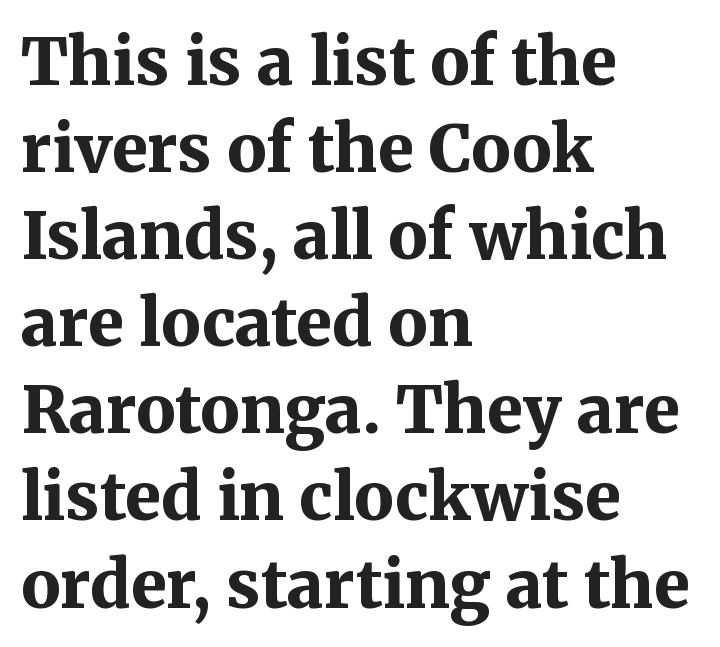
{"serif": "yes", "italic": "no", "bold": "yes", "weight": "bold", "width": "normal", "stroke_contrast": "medium", "x_height": "medium", "monospaced": "no", "underline": "no", "align": "left", "line_spacing": "normal", "line_spacing_ratio": 1.34, "letter_spacing": "normal", "letter_spacing_em": 0.0, "glyph_px": 65}
